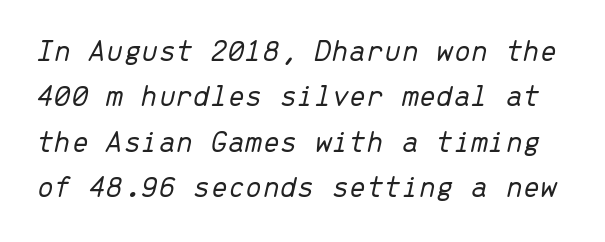
{"italic": "yes", "lean": "right", "slant_degrees": 13, "bold": "no", "weight": "light", "width": "normal", "stroke_contrast": "low", "x_height": "medium", "monospaced": "yes", "underline": "no", "line_spacing": "normal", "line_spacing_ratio": 1.46, "letter_spacing": "normal", "letter_spacing_em": 0.0, "glyph_px": 31}
